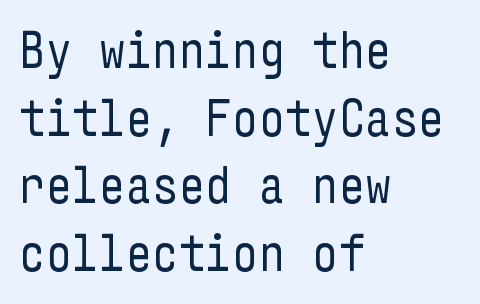
{"serif": "no", "italic": "no", "bold": "no", "weight": "regular", "width": "condensed", "stroke_contrast": "low", "x_height": "medium", "underline": "no", "align": "left", "line_spacing": "normal", "line_spacing_ratio": 1.3, "letter_spacing": "normal", "letter_spacing_em": 0.0, "glyph_px": 52}
